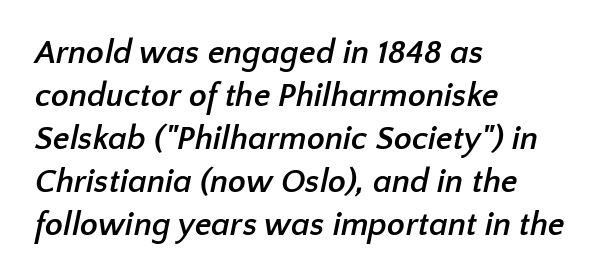
{"serif": "no", "bold": "yes", "weight": "semibold", "width": "normal", "stroke_contrast": "low", "x_height": "medium", "monospaced": "no", "underline": "no", "align": "left", "line_spacing": "normal", "line_spacing_ratio": 1.3, "letter_spacing": "normal", "letter_spacing_em": 0.0, "glyph_px": 33}
